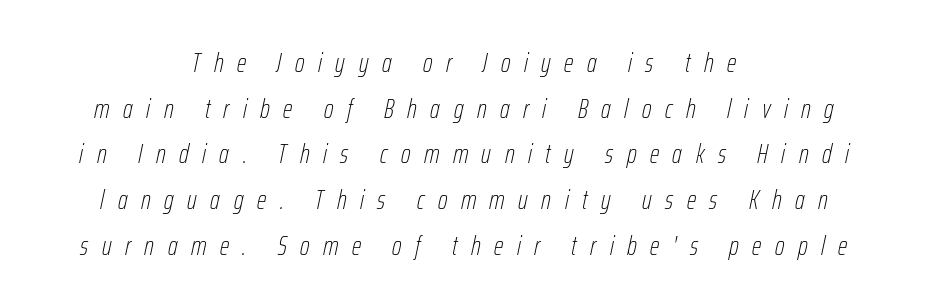
Q: Is the text bold? A: No.
Q: Is the text italic (slanted)? A: Yes, it leans right by about 12 degrees.
Q: Is the text underlined? A: No.
Q: How is the paragraph aligned? A: Centered.
Q: Is the spacing between letters normal or unusually wide? A: Unusually wide.
Q: Is the spacing between lines tight, normal or loose? A: Normal.
